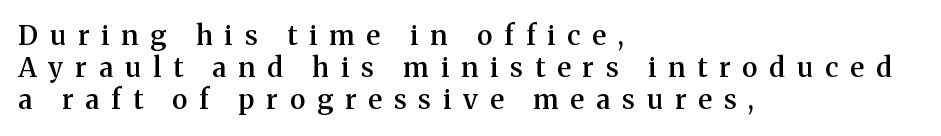
{"italic": "no", "bold": "semi", "underline": "no", "align": "left", "line_spacing_ratio": 1.19, "letter_spacing": "wide", "letter_spacing_em": 0.45, "glyph_px": 27}
